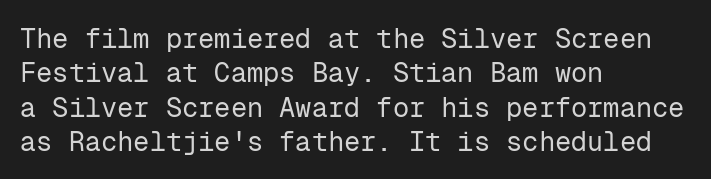
The letterforms sit at book weight or below. Honestly, the letter spacing is just normal — you wouldn't notice it. The type sits square on the baseline with zero lean. Unmarked baselines from the first word to the last. The text block is weighted toward the left margin, trailing off unevenly rightward. The designer left line spacing at the default.
